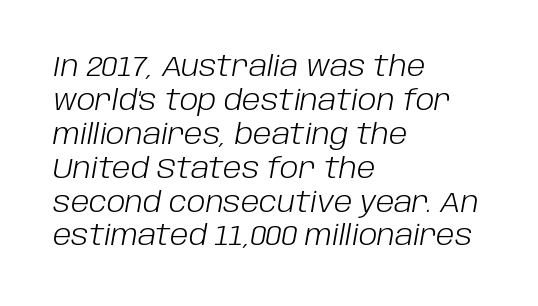
Horizontal alignment here is leftward, the default for most running prose. Think of a printed novel: that variable character pitch is what you see here. Weight: in the light-to-regular range. This is oblique type, the kind used for emphasis or titles.
